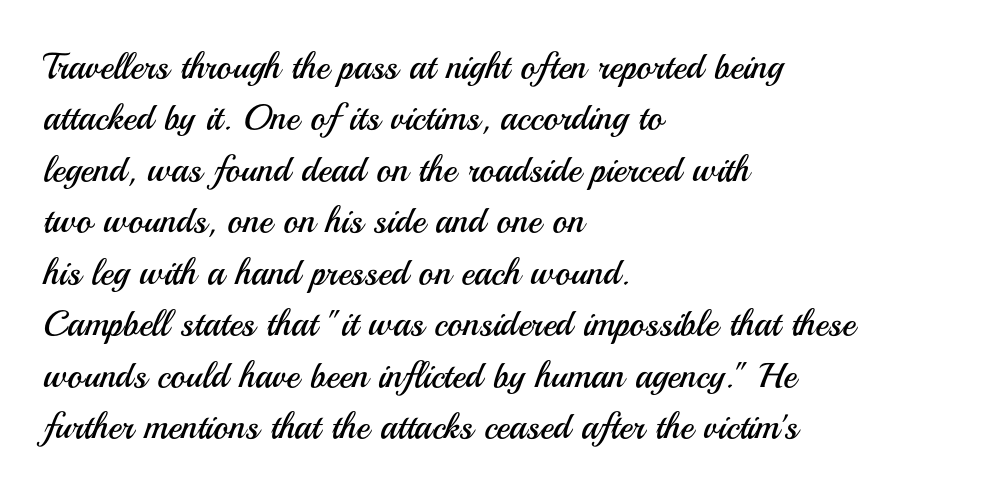
{"serif": "no", "bold": "no", "weight": "regular", "width": "normal", "stroke_contrast": "medium", "x_height": "small", "monospaced": "no", "underline": "no", "align": "left", "line_spacing": "normal", "line_spacing_ratio": 1.43, "letter_spacing": "normal", "letter_spacing_em": 0.0, "glyph_px": 36}
